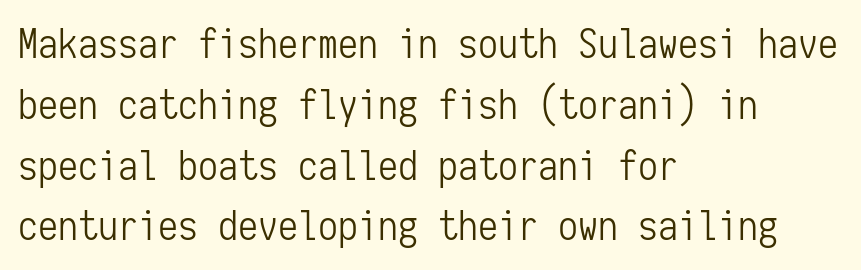
{"serif": "no", "italic": "no", "bold": "no", "weight": "light", "width": "condensed", "stroke_contrast": "low", "x_height": "medium", "monospaced": "yes", "underline": "no", "align": "left", "line_spacing": "normal", "line_spacing_ratio": 1.52, "letter_spacing": "normal", "letter_spacing_em": 0.0, "glyph_px": 40}
